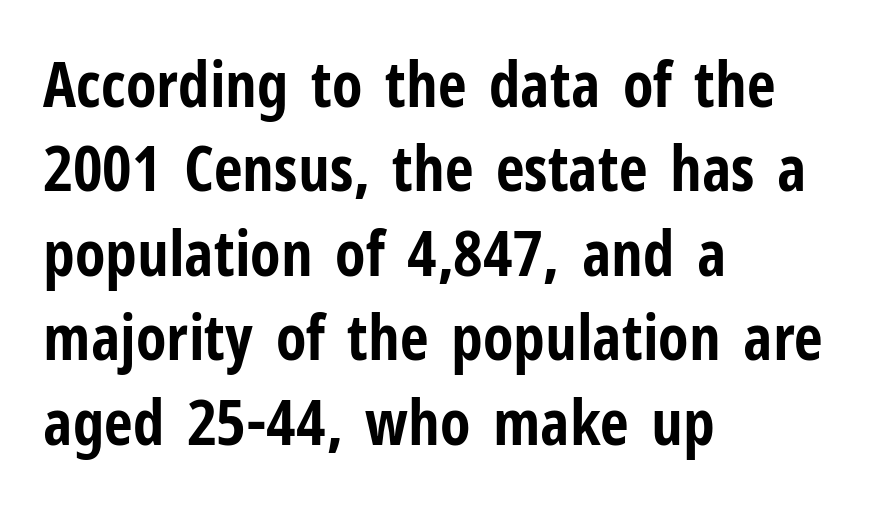
Q: Is the text bold? A: Yes.
Q: Is the text italic (slanted)? A: No, it is upright.
Q: Is the typeface a serif or a sans-serif typeface? A: Sans-serif.
Q: Is the text underlined? A: No.
Q: How is the paragraph aligned? A: Left-aligned.
Q: Is the spacing between letters normal or unusually wide? A: Normal.
Q: Is the spacing between lines tight, normal or loose? A: Normal.
Q: Width (condensed, normal, or wide)? A: Condensed.
Q: Stroke contrast? A: Low.
Q: x-height? A: Medium.
Q: Monospaced? A: No.
